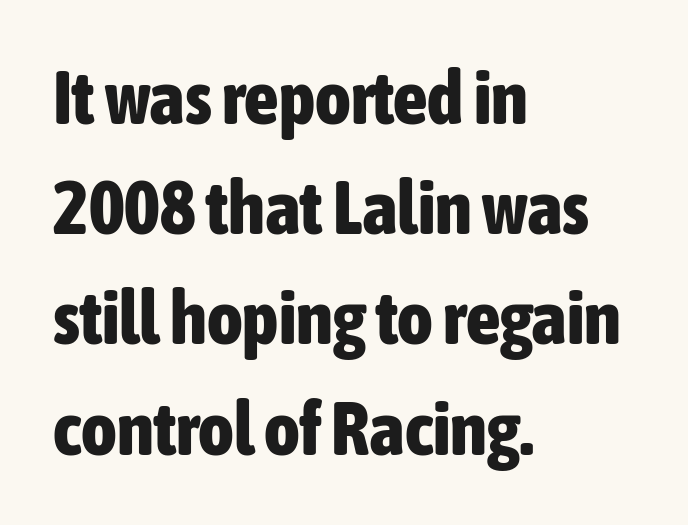
Q: Is the text bold? A: Yes.
Q: Is the text italic (slanted)? A: No, it is upright.
Q: Is the typeface a serif or a sans-serif typeface? A: Sans-serif.
Q: Is the text underlined? A: No.
Q: How is the paragraph aligned? A: Left-aligned.
Q: Is the spacing between letters normal or unusually wide? A: Normal.
Q: Is the spacing between lines tight, normal or loose? A: Normal.
Q: Width (condensed, normal, or wide)? A: Condensed.
Q: Stroke contrast? A: Low.
Q: x-height? A: Medium.
Q: Monospaced? A: No.
